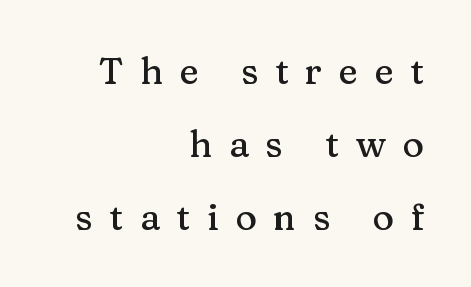
Q: Is the text italic (slanted)? A: No, it is upright.
Q: Is the typeface a serif or a sans-serif typeface? A: Serif.
Q: Is the text underlined? A: No.
Q: How is the paragraph aligned? A: Right-aligned.
Q: Is the spacing between letters normal or unusually wide? A: Unusually wide.
Q: Is the spacing between lines tight, normal or loose? A: Loose.
Q: Width (condensed, normal, or wide)? A: Normal.
Q: Stroke contrast? A: Medium.
Q: x-height? A: Medium.
Q: Monospaced? A: No.
